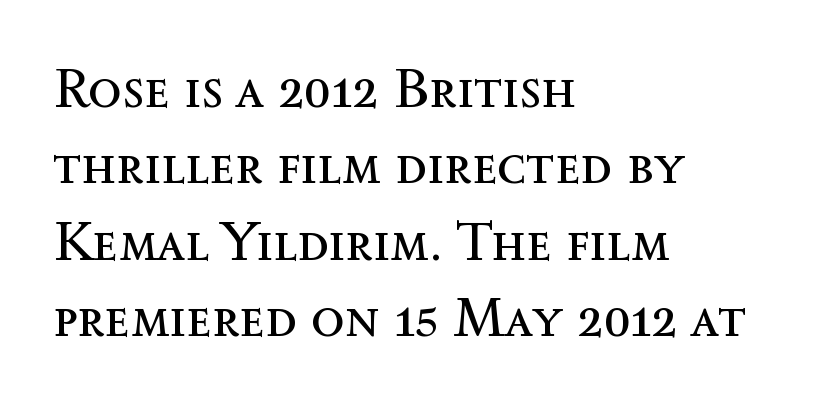
Varying glyph widths throughout — classic text-font behaviour. The block of text has a typical density, with ordinary space between rows. These glyphs show unthickened strokes, regular width or finer. Honestly, there is no underline to notice here at all. The gaps between neighbouring characters are ordinary and unremarkable. Alignment: flush left.
